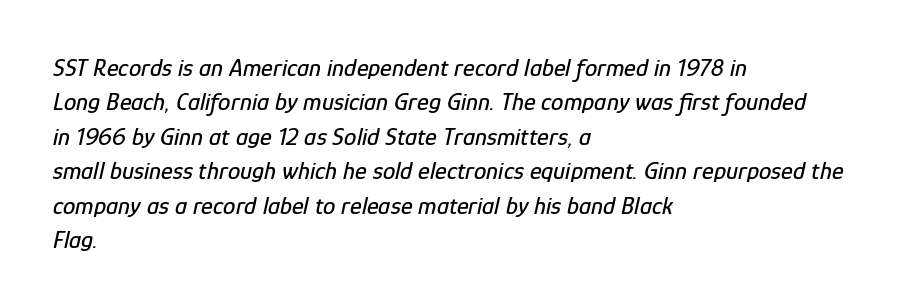
The compositor pushed each line to the left boundary. The leading is moderate, giving the passage an even texture. Characters follow at the spacing the type designer built in. The rendering applies a slant to the glyphs. The space beneath each line is pristine and unruled.
